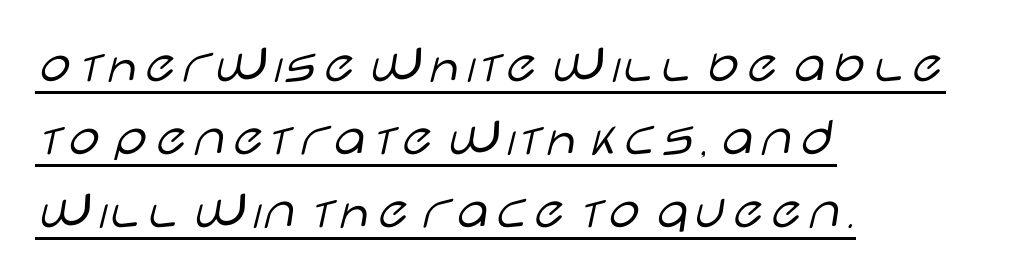
{"serif": "no", "bold": "no", "weight": "light", "width": "wide", "stroke_contrast": "low", "x_height": "large", "monospaced": "no", "underline": "yes", "align": "left", "line_spacing": "normal", "line_spacing_ratio": 1.3, "letter_spacing": "normal", "letter_spacing_em": 0.0, "glyph_px": 56}
